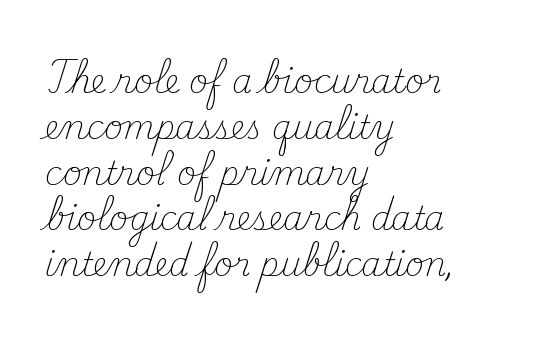
{"serif": "yes", "bold": "no", "weight": "light", "width": "normal", "stroke_contrast": "medium", "x_height": "small", "monospaced": "no", "underline": "no", "align": "left", "line_spacing": "normal", "line_spacing_ratio": 1.43, "letter_spacing": "normal", "letter_spacing_em": 0.0, "glyph_px": 32}
